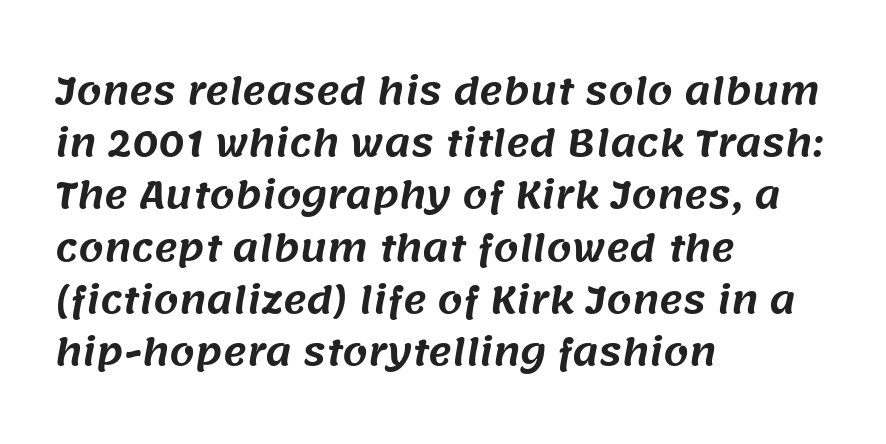
The image shows 36 px sans-serif type; set left-aligned, normal line spacing (1.45x), normal letter spacing, not underlined; medium stroke contrast and a large x-height.
